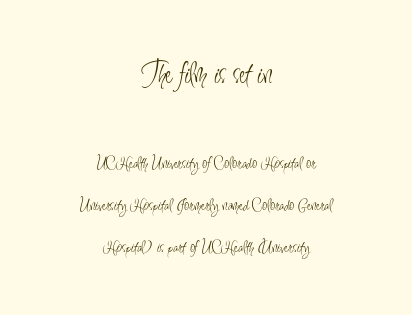
{"serif": "no", "bold": "no", "weight": "light", "width": "condensed", "stroke_contrast": "low", "x_height": "small", "monospaced": "no", "underline": "no", "align": "center", "line_spacing": "loose", "line_spacing_ratio": 2.33, "letter_spacing": "normal", "letter_spacing_em": 0.0, "larger_block": "first", "size_ratio": 1.72, "glyph_px": 31}
